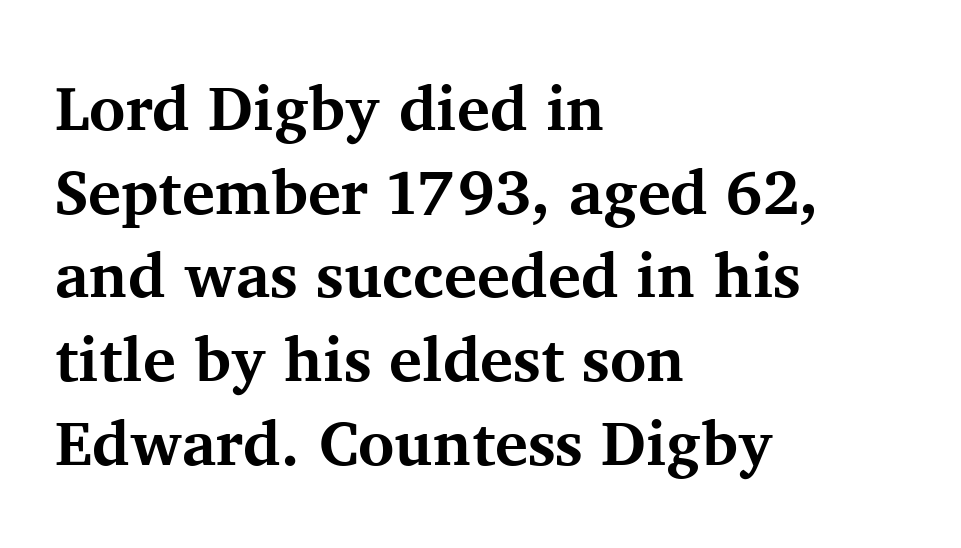
The image shows 62 px bold serif type, upright; set left-aligned, normal line spacing (1.35x), normal letter spacing, not underlined; medium stroke contrast and a medium x-height.
